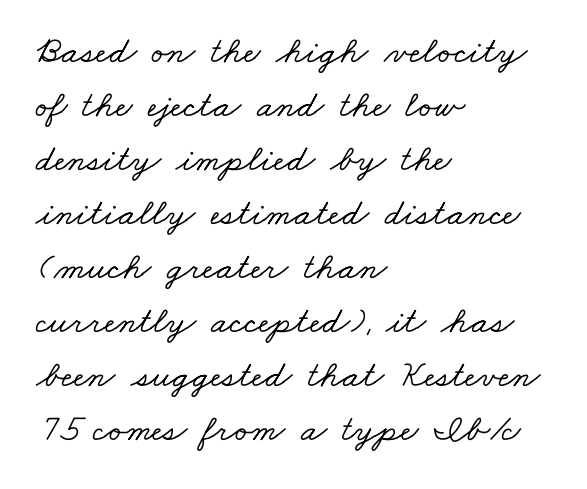
The image shows 38 px wide serif type; set left-aligned, normal line spacing (1.42x), normal letter spacing, not underlined; low stroke contrast and a small x-height.
